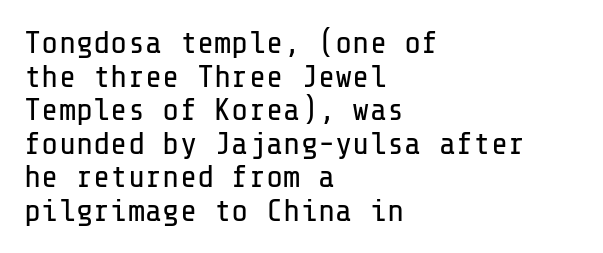
Does extra space separate the letters? No, they use regular spacing. Every stem runs plumb, perpendicular to the baseline. Leading is clearly below the norm, producing a dense column. This rendering employs a face without finishing strokes, i.e., a sans-serif.
